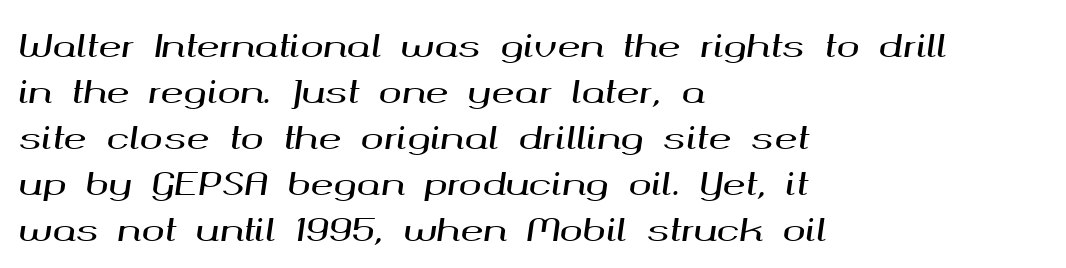
Q: Is the text italic (slanted)? A: Yes, it leans right by about 8 degrees.
Q: Is the text underlined? A: No.
Q: How is the paragraph aligned? A: Left-aligned.
Q: Is the spacing between letters normal or unusually wide? A: Normal.
Q: Is the spacing between lines tight, normal or loose? A: Normal.
Q: Width (condensed, normal, or wide)? A: Wide.
Q: Stroke contrast? A: Medium.
Q: x-height? A: Medium.
Q: Monospaced? A: No.
